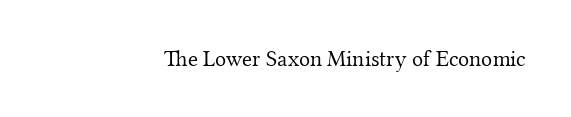
{"italic": "no", "bold": "no", "underline": "no", "letter_spacing": "normal", "letter_spacing_em": 0.0, "glyph_px": 23}
